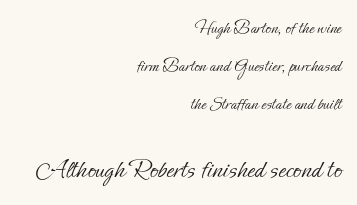
{"bold": "no", "underline": "no", "align": "right", "line_spacing": "loose", "line_spacing_ratio": 2.12, "letter_spacing": "normal", "letter_spacing_em": 0.0, "larger_block": "second", "size_ratio": 1.5, "glyph_px": 27}
